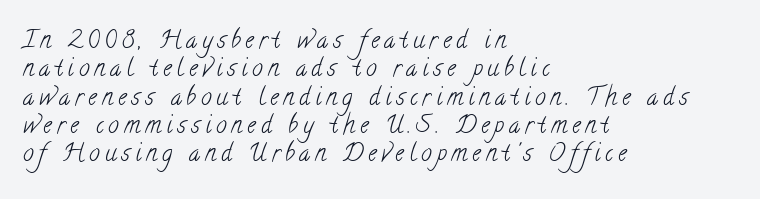
The image shows 24 px text type; set left-aligned, line spacing 1.18x, unusually wide letter spacing (+0.21 em), not underlined.
